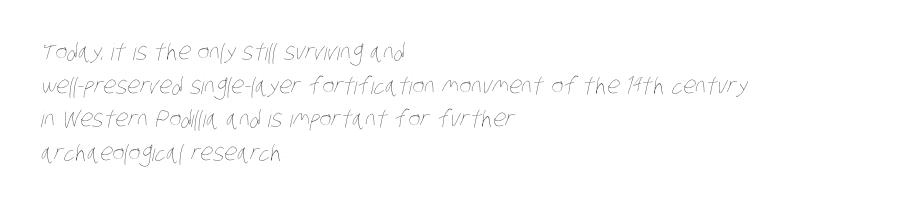
The cut favours lightness, reaching ordinary text weight at its darkest. The specimen omits any rule beneath the text block's lines. Alignment: flush left. This sample keeps an unexceptional amount of space between lines. Words appear dense and cohesive because spacing is normal.
